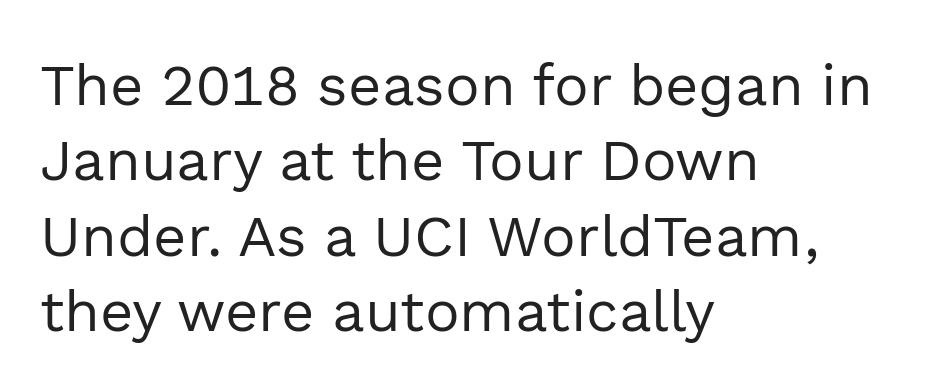
Q: Is the text bold? A: No.
Q: Is the text italic (slanted)? A: No, it is upright.
Q: Is the typeface a serif or a sans-serif typeface? A: Sans-serif.
Q: Is the text underlined? A: No.
Q: How is the paragraph aligned? A: Left-aligned.
Q: Is the spacing between letters normal or unusually wide? A: Normal.
Q: Is the spacing between lines tight, normal or loose? A: Normal.
Q: Width (condensed, normal, or wide)? A: Normal.
Q: x-height? A: Medium.
Q: Monospaced? A: No.
